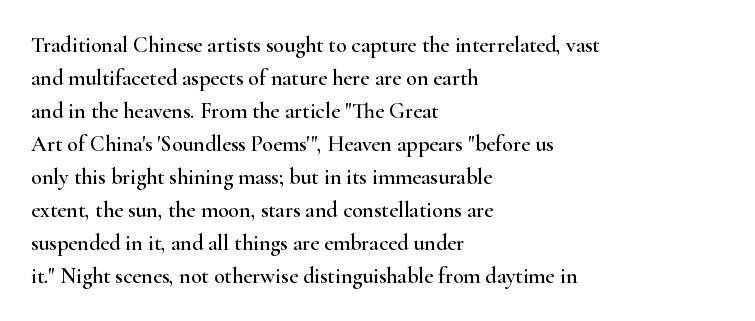
A clean baseline with only descenders dipping below it. Standard letterfit; no display-style spreading of the glyphs. Notice how descenders clear the ascenders below comfortably — that's standard leading. It's the straight-up-and-down kind of type. Does the copy run flush right? No — it runs flush left.
